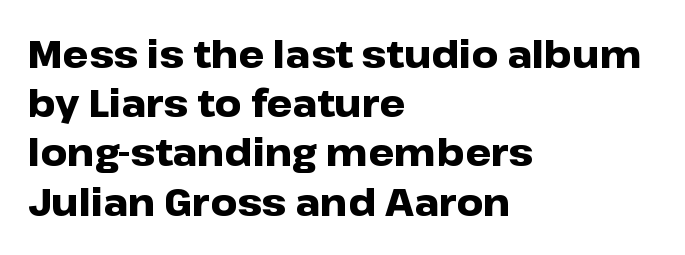
Q: Is the text bold? A: Yes.
Q: Is the text italic (slanted)? A: No, it is upright.
Q: Is the typeface a serif or a sans-serif typeface? A: Sans-serif.
Q: Is the text underlined? A: No.
Q: How is the paragraph aligned? A: Left-aligned.
Q: Is the spacing between letters normal or unusually wide? A: Normal.
Q: Is the spacing between lines tight, normal or loose? A: Normal.
Q: Width (condensed, normal, or wide)? A: Wide.
Q: Stroke contrast? A: Low.
Q: x-height? A: Medium.
Q: Monospaced? A: No.
